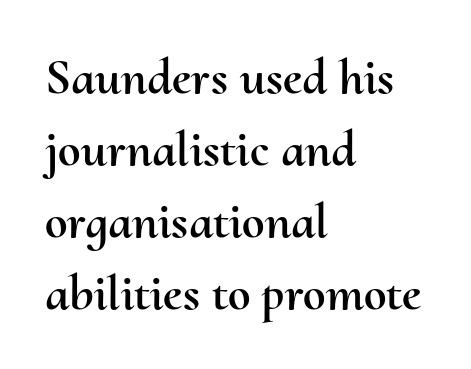
Q: Is the text italic (slanted)? A: No, it is upright.
Q: Is the text underlined? A: No.
Q: How is the paragraph aligned? A: Left-aligned.
Q: Is the spacing between letters normal or unusually wide? A: Normal.
Q: Is the spacing between lines tight, normal or loose? A: Normal.
Q: Width (condensed, normal, or wide)? A: Normal.
Q: Stroke contrast? A: Medium.
Q: x-height? A: Small.
Q: Monospaced? A: No.
